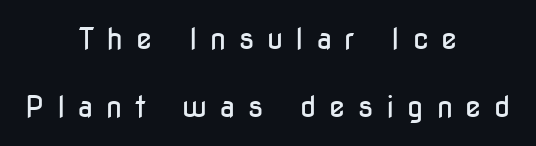
The image shows 29 px regular-weight, condensed sans-serif type, upright; set centered, loose line spacing (2.34x), unusually wide letter spacing (+0.44 em), not underlined; low stroke contrast and a medium x-height.
